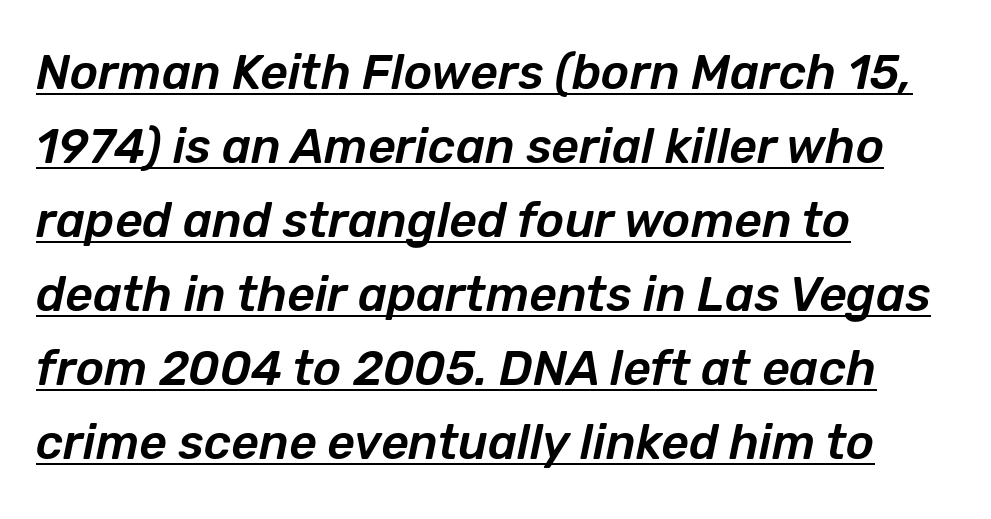
Q: Is the text italic (slanted)? A: Yes, it leans right by about 12 degrees.
Q: Is the text underlined? A: Yes.
Q: How is the paragraph aligned? A: Left-aligned.
Q: Is the spacing between letters normal or unusually wide? A: Normal.
Q: Is the spacing between lines tight, normal or loose? A: Normal.
Q: Width (condensed, normal, or wide)? A: Normal.
Q: Stroke contrast? A: Low.
Q: x-height? A: Medium.
Q: Monospaced? A: No.
